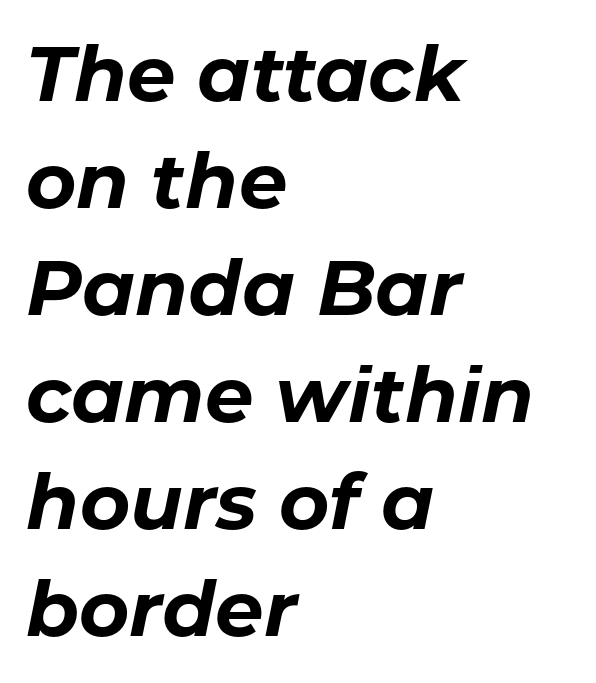
Q: Is the text bold? A: Yes.
Q: Is the text italic (slanted)? A: Yes, it leans right by about 11 degrees.
Q: Is the text underlined? A: No.
Q: How is the paragraph aligned? A: Left-aligned.
Q: Is the spacing between letters normal or unusually wide? A: Normal.
Q: Is the spacing between lines tight, normal or loose? A: Normal.
Q: Width (condensed, normal, or wide)? A: Normal.
Q: Stroke contrast? A: Low.
Q: x-height? A: Medium.
Q: Monospaced? A: No.
